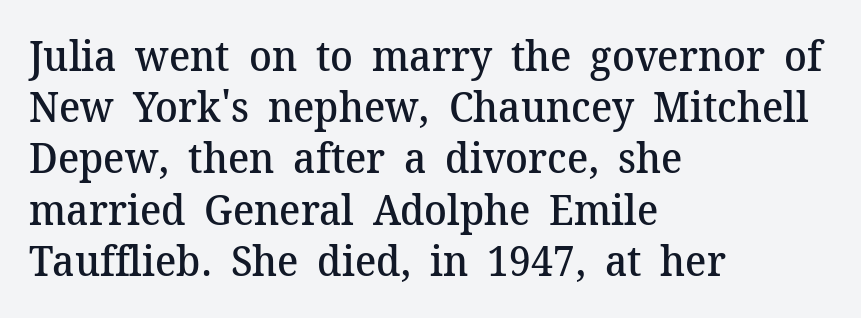
Words appear dense and cohesive because spacing is normal. A typesetter would mark this as roman, not italic. Think of a printed novel: that variable character pitch is what you see here. The glyphs in this specimen are seriffed.
